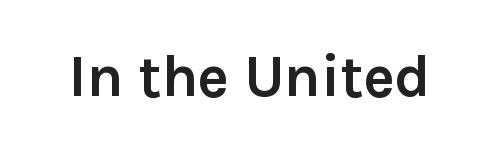
The image shows 59 px semibold sans-serif type, upright; set normal letter spacing, not underlined; a medium x-height.
